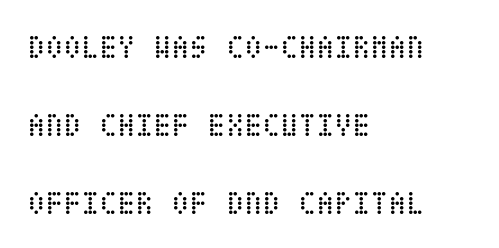
{"italic": "no", "bold": "no", "weight": "regular", "width": "condensed", "stroke_contrast": "low", "x_height": "large", "underline": "no", "align": "left", "line_spacing": "loose", "line_spacing_ratio": 2.36, "letter_spacing": "normal", "letter_spacing_em": 0.0, "glyph_px": 33}
